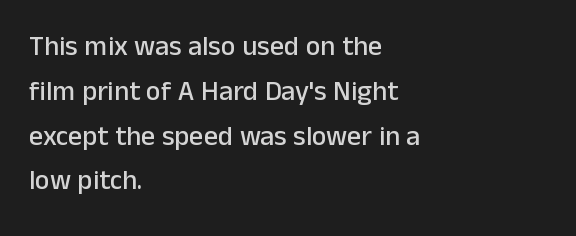
Q: Is the text italic (slanted)? A: No, it is upright.
Q: Is the typeface a serif or a sans-serif typeface? A: Sans-serif.
Q: Is the text underlined? A: No.
Q: How is the paragraph aligned? A: Left-aligned.
Q: Is the spacing between letters normal or unusually wide? A: Normal.
Q: Is the spacing between lines tight, normal or loose? A: Normal.
Q: Width (condensed, normal, or wide)? A: Normal.
Q: Stroke contrast? A: Low.
Q: x-height? A: Medium.
Q: Monospaced? A: No.
